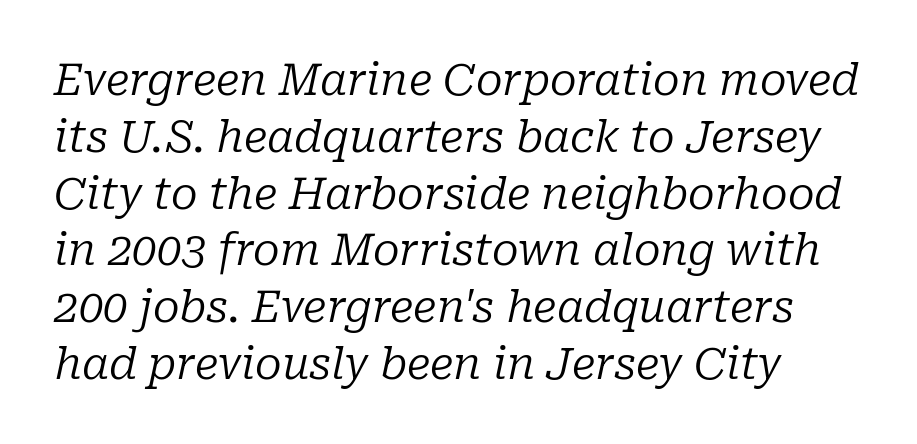
Q: Is the text bold? A: No.
Q: Is the text italic (slanted)? A: Yes, it leans right by about 10 degrees.
Q: Is the typeface a serif or a sans-serif typeface? A: Serif.
Q: Is the text underlined? A: No.
Q: How is the paragraph aligned? A: Left-aligned.
Q: Is the spacing between letters normal or unusually wide? A: Normal.
Q: Is the spacing between lines tight, normal or loose? A: Normal.
Q: Width (condensed, normal, or wide)? A: Normal.
Q: Stroke contrast? A: Low.
Q: x-height? A: Medium.
Q: Monospaced? A: No.
